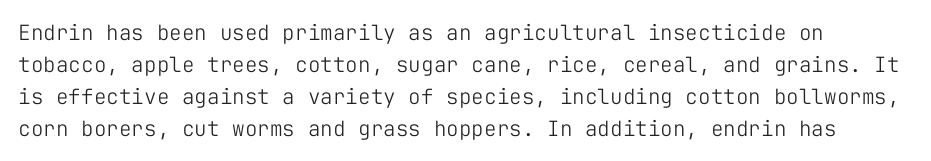
This is the regular roman posture of the typeface. Quick note: interline space is typical. Rule under the text: the space is simply empty. Tracking here is standard; glyphs follow each other at the usual distance. The strokes are not fattened; the text isn't bold.
